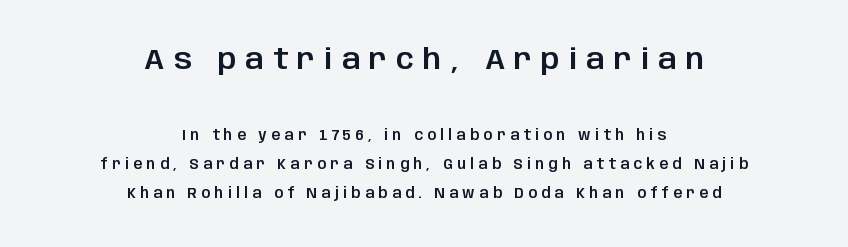
Q: Is the text italic (slanted)? A: No, it is upright.
Q: Is the typeface a serif or a sans-serif typeface? A: Sans-serif.
Q: Is the text underlined? A: No.
Q: How is the paragraph aligned? A: Centered.
Q: Is the spacing between letters normal or unusually wide? A: Unusually wide.
Q: Is the spacing between lines tight, normal or loose? A: Loose.
Q: Which block of text is set in a larger size, the first (top) or the second (bottom)? A: The first (top) one.
Q: Width (condensed, normal, or wide)? A: Normal.
Q: Stroke contrast? A: Low.
Q: x-height? A: Large.
Q: Monospaced? A: No.
